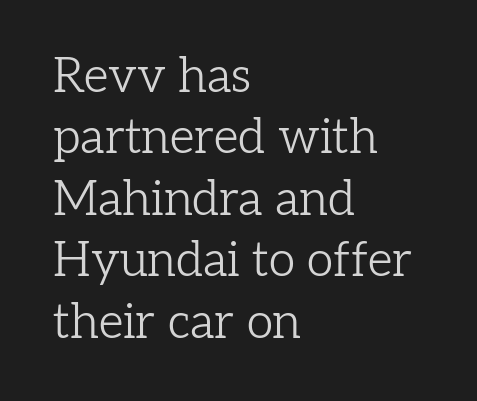
The image shows 48 px light serif type, upright; set left-aligned, normal line spacing (1.28x), normal letter spacing, not underlined; low stroke contrast and a medium x-height.
